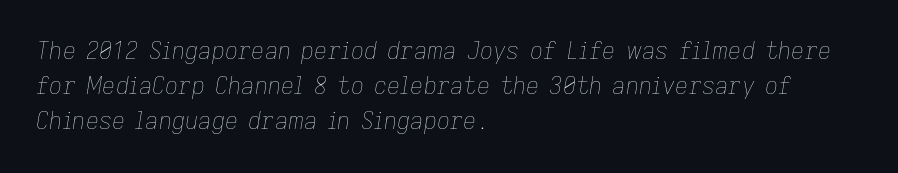
The image shows 23 px text type, italic (leaning right); set left-aligned, normal line spacing (1.53x), normal letter spacing, not underlined.
